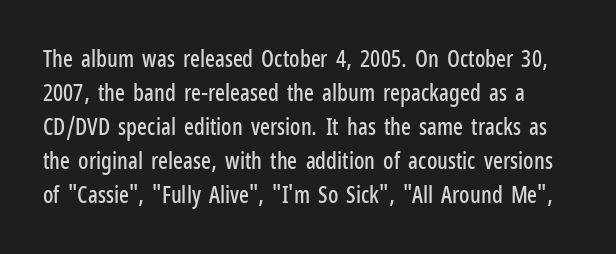
The image shows 23 px text type, upright; set normal line spacing (1.48x), normal letter spacing, not underlined.
